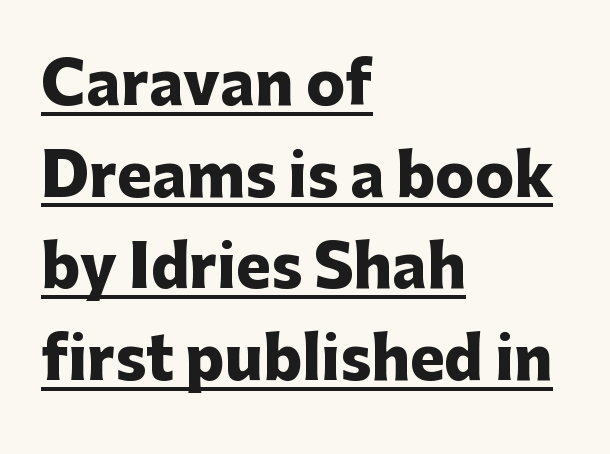
Q: Is the text bold? A: Yes.
Q: Is the text italic (slanted)? A: No, it is upright.
Q: Is the typeface a serif or a sans-serif typeface? A: Sans-serif.
Q: Is the text underlined? A: Yes.
Q: How is the paragraph aligned? A: Left-aligned.
Q: Is the spacing between letters normal or unusually wide? A: Normal.
Q: Is the spacing between lines tight, normal or loose? A: Normal.
Q: Width (condensed, normal, or wide)? A: Normal.
Q: Stroke contrast? A: Low.
Q: x-height? A: Medium.
Q: Monospaced? A: No.
